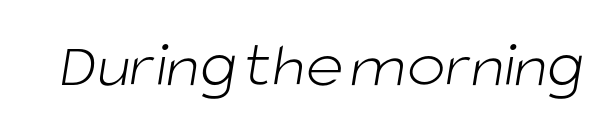
{"serif": "no", "bold": "no", "weight": "light", "width": "normal", "stroke_contrast": "low", "x_height": "large", "monospaced": "no", "underline": "no", "letter_spacing": "normal", "letter_spacing_em": 0.0, "glyph_px": 65}
